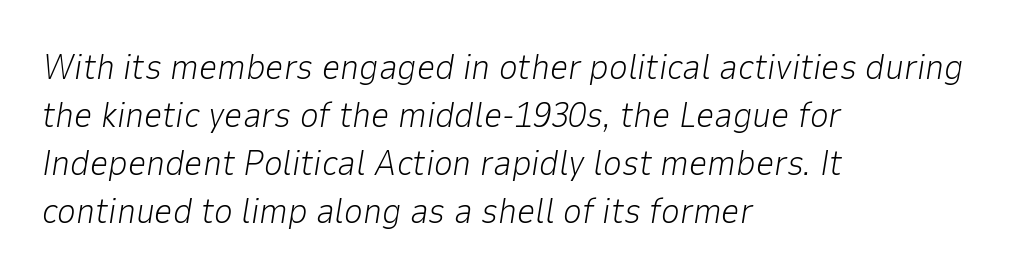
These lines are rendered in a variable-pitch font. Looking at the ascenders, they clearly lean. Typeset ragged right — the left edge is the straight one. The passage shown stacks its lines at a standard gap.
